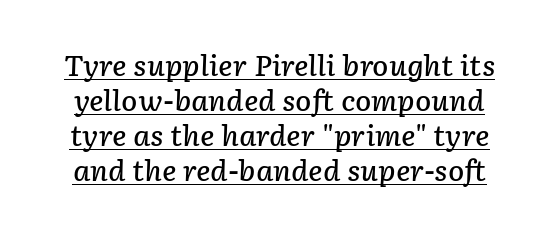
Q: Is the text bold? A: Semi-bold.
Q: Is the text italic (slanted)? A: Yes, it leans right by about 2 degrees.
Q: Is the text underlined? A: Yes.
Q: Is the spacing between letters normal or unusually wide? A: Normal.
Q: Is the spacing between lines tight, normal or loose? A: Normal.
